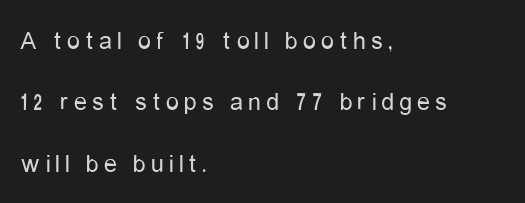
Q: Is the text bold? A: No.
Q: Is the text italic (slanted)? A: No, it is upright.
Q: Is the text underlined? A: No.
Q: How is the paragraph aligned? A: Left-aligned.
Q: Is the spacing between letters normal or unusually wide? A: Unusually wide.
Q: Is the spacing between lines tight, normal or loose? A: Loose.
